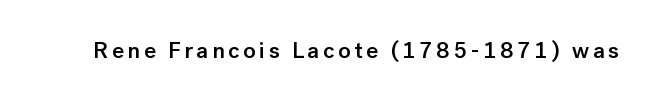
{"italic": "no", "bold": "semi", "underline": "no", "glyph_px": 23}
